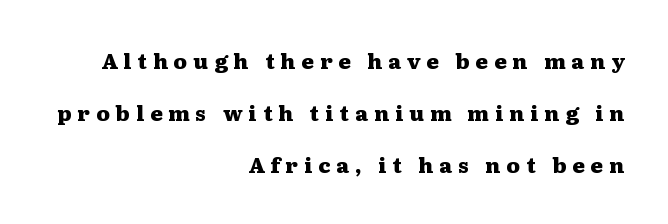
The image shows 21 px bold type, upright; set right-aligned, loose line spacing (2.47x), unusually wide letter spacing (+0.29 em), not underlined.
